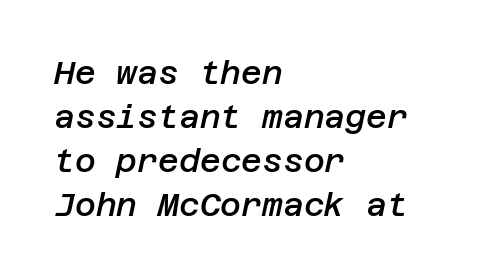
{"italic": "yes", "lean": "right", "slant_degrees": 12, "bold": "semi", "weight": "semibold", "width": "normal", "stroke_contrast": "low", "x_height": "large", "underline": "no", "align": "left", "line_spacing": "normal", "line_spacing_ratio": 1.37, "letter_spacing": "normal", "letter_spacing_em": 0.0, "glyph_px": 32}
